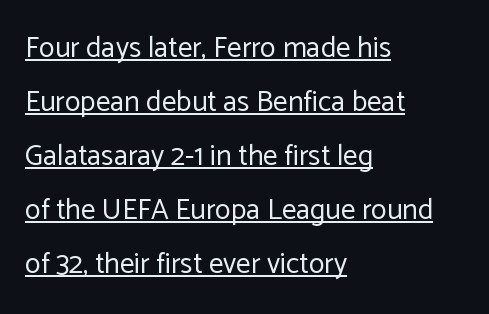
The words here are underlined. Stems and bowls with no extra thickness — not bold. Nothing sits at the stroke ends, so this counts as sans-serif. Each word holds together tightly as a unit, with standard inter-letter gaps. Is this a fixed-width face? No — the glyphs have proportional, varying widths. Visually the block forms a straight wall on the left and a jagged coastline on the right.
